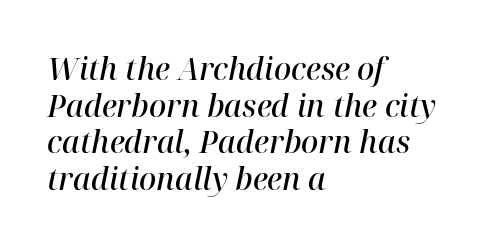
Q: Is the text bold? A: Semi-bold.
Q: Is the text italic (slanted)? A: Yes, it leans right by about 12 degrees.
Q: Is the typeface a serif or a sans-serif typeface? A: Serif.
Q: Is the text underlined? A: No.
Q: How is the paragraph aligned? A: Left-aligned.
Q: Is the spacing between letters normal or unusually wide? A: Normal.
Q: Width (condensed, normal, or wide)? A: Normal.
Q: Stroke contrast? A: High.
Q: x-height? A: Medium.
Q: Monospaced? A: No.
